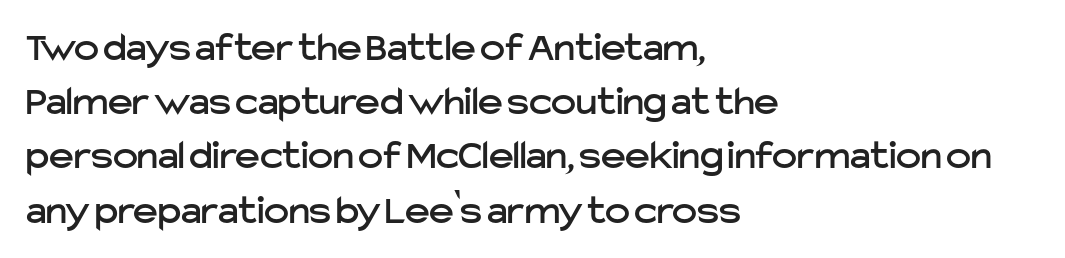
{"serif": "no", "italic": "no", "width": "normal", "stroke_contrast": "low", "x_height": "medium", "monospaced": "no", "underline": "no", "align": "left", "line_spacing": "normal", "line_spacing_ratio": 1.29, "letter_spacing": "normal", "letter_spacing_em": 0.0, "glyph_px": 42}
